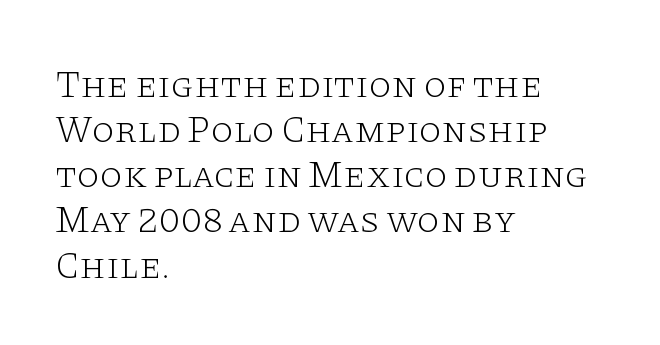
The image shows 37 px light, wide serif type, upright; set left-aligned, line spacing 1.22x, normal letter spacing, not underlined; low stroke contrast and a large x-height.
